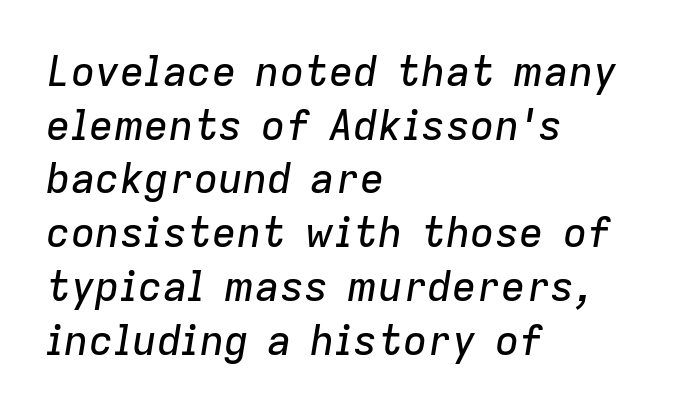
The image shows 41 px text type, italic (leaning right); set left-aligned, normal line spacing (1.31x), normal letter spacing, not underlined; low stroke contrast and a medium x-height.
